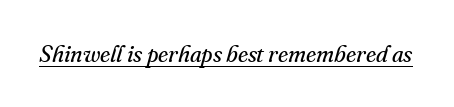
The image shows 23 px text type, italic (leaning right); set normal letter spacing, underlined.
